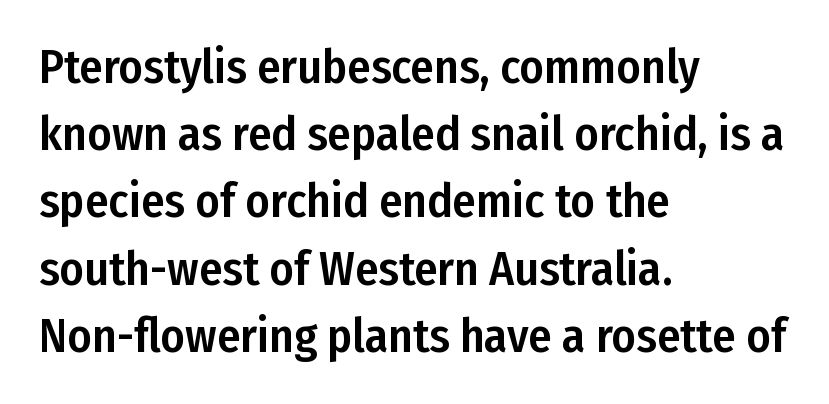
{"serif": "no", "italic": "no", "width": "condensed", "stroke_contrast": "low", "x_height": "medium", "monospaced": "no", "underline": "no", "align": "left", "line_spacing": "normal", "line_spacing_ratio": 1.43, "letter_spacing": "normal", "letter_spacing_em": 0.0, "glyph_px": 47}
